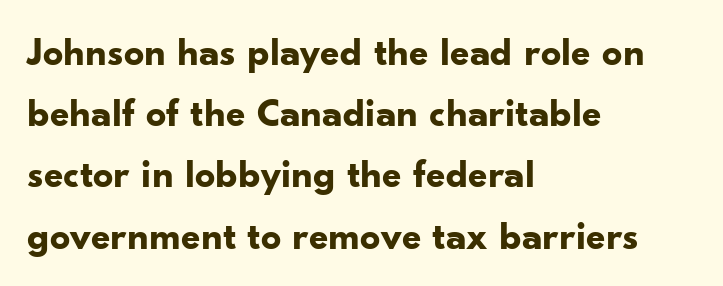
A typesetter would call this proportional, since set widths differ per character. Tracking value appears to be zero — textbook default spacing. Does the weight exceed regular? Yes, all the way to bold. The vertical gap from one line to the next is medium. Bare-footed words on every line. Designer's note — italics off, roman on.
